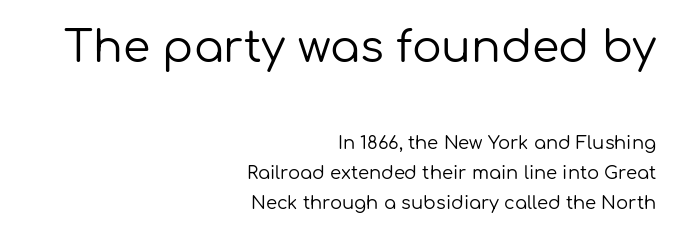
Q: Is the text bold? A: No.
Q: Is the text italic (slanted)? A: No, it is upright.
Q: Is the typeface a serif or a sans-serif typeface? A: Sans-serif.
Q: Is the text underlined? A: No.
Q: How is the paragraph aligned? A: Right-aligned.
Q: Is the spacing between letters normal or unusually wide? A: Normal.
Q: Is the spacing between lines tight, normal or loose? A: Normal.
Q: Which block of text is set in a larger size, the first (top) or the second (bottom)? A: The first (top) one.
Q: Width (condensed, normal, or wide)? A: Normal.
Q: Stroke contrast? A: Low.
Q: x-height? A: Medium.
Q: Monospaced? A: No.
